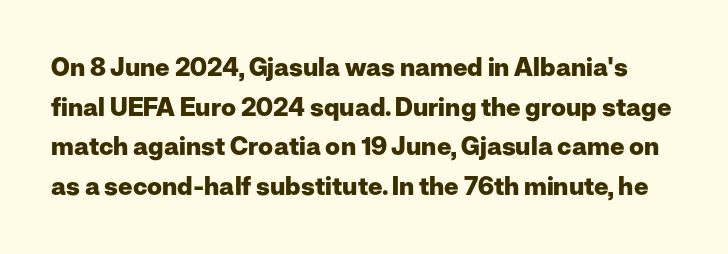
Words float on clear page, feet unadorned. The font is running at its bold setting. A typesetter would call this zero additional tracking. The type sits square on the baseline with zero lean. Rows of type keep a routine distance in the vertical direction.
